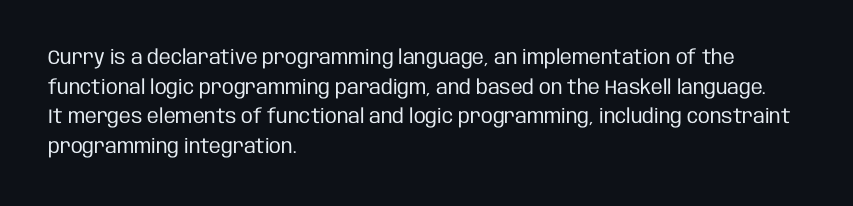
The image shows 20 px text type, upright; set left-aligned, normal line spacing (1.48x), normal letter spacing, not underlined.
